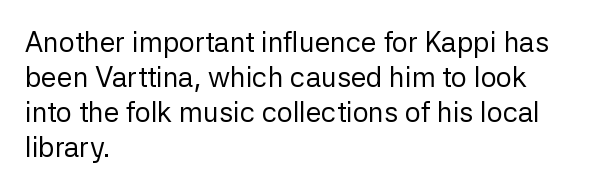
The image shows 28 px regular-weight sans-serif type, upright; set left-aligned, normal line spacing (1.25x), normal letter spacing, not underlined; low stroke contrast and a medium x-height.
